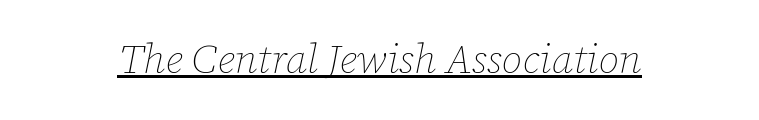
The image shows 41 px thin type, italic (leaning right); set normal letter spacing, underlined; low stroke contrast and a medium x-height.
